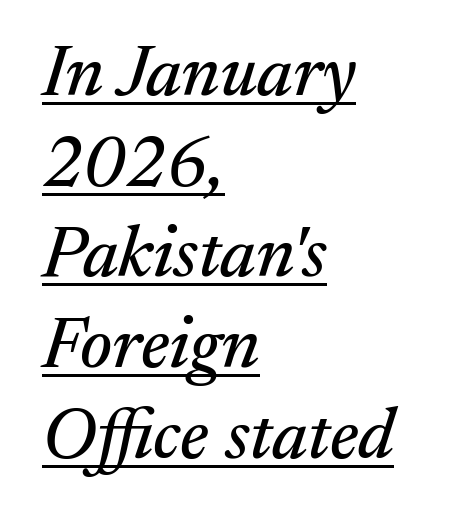
Reading down the column, the eye jumps a familiar distance to each next line. Layout note: lines flush left. The rendering uses natural spacing where letterforms have individual widths. The face used here is rendered with its standard letterfit.
